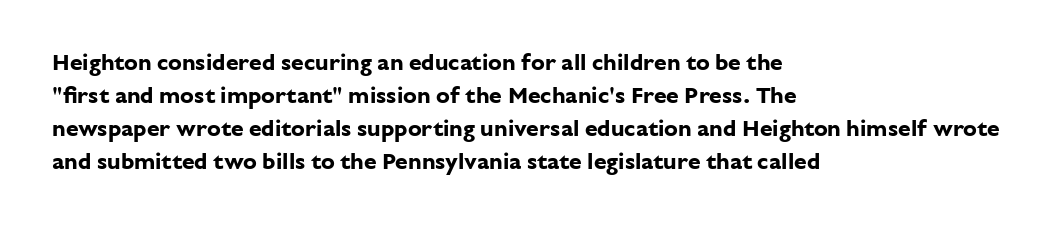
{"italic": "no", "bold": "yes", "underline": "no", "align": "left", "line_spacing": "normal", "line_spacing_ratio": 1.43, "letter_spacing": "normal", "letter_spacing_em": 0.0, "glyph_px": 23}
